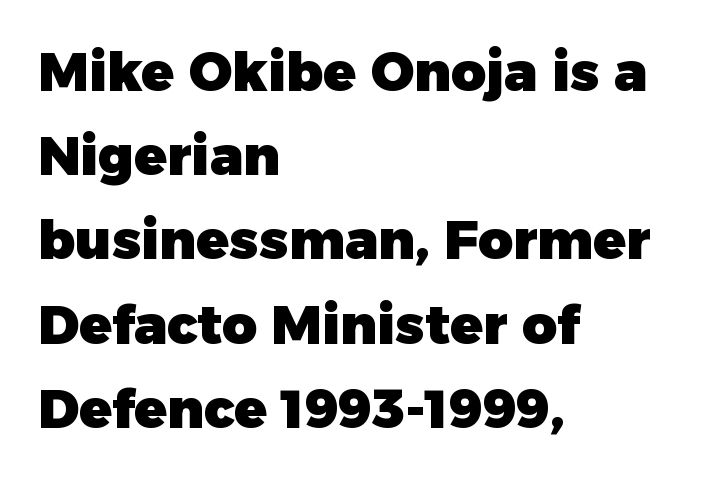
Q: Is the text bold? A: Yes.
Q: Is the text italic (slanted)? A: No, it is upright.
Q: Is the typeface a serif or a sans-serif typeface? A: Sans-serif.
Q: Is the text underlined? A: No.
Q: How is the paragraph aligned? A: Left-aligned.
Q: Is the spacing between letters normal or unusually wide? A: Normal.
Q: Is the spacing between lines tight, normal or loose? A: Normal.
Q: Width (condensed, normal, or wide)? A: Normal.
Q: Stroke contrast? A: Low.
Q: x-height? A: Medium.
Q: Monospaced? A: No.
